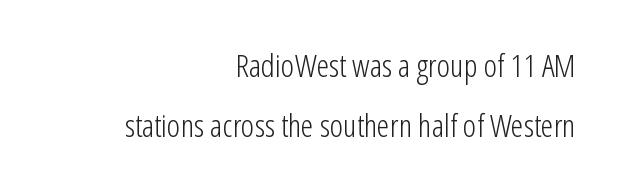
Q: Is the text bold? A: No.
Q: Is the text italic (slanted)? A: No, it is upright.
Q: Is the typeface a serif or a sans-serif typeface? A: Sans-serif.
Q: Is the text underlined? A: No.
Q: How is the paragraph aligned? A: Right-aligned.
Q: Is the spacing between letters normal or unusually wide? A: Normal.
Q: Width (condensed, normal, or wide)? A: Condensed.
Q: Stroke contrast? A: Low.
Q: x-height? A: Medium.
Q: Monospaced? A: No.
